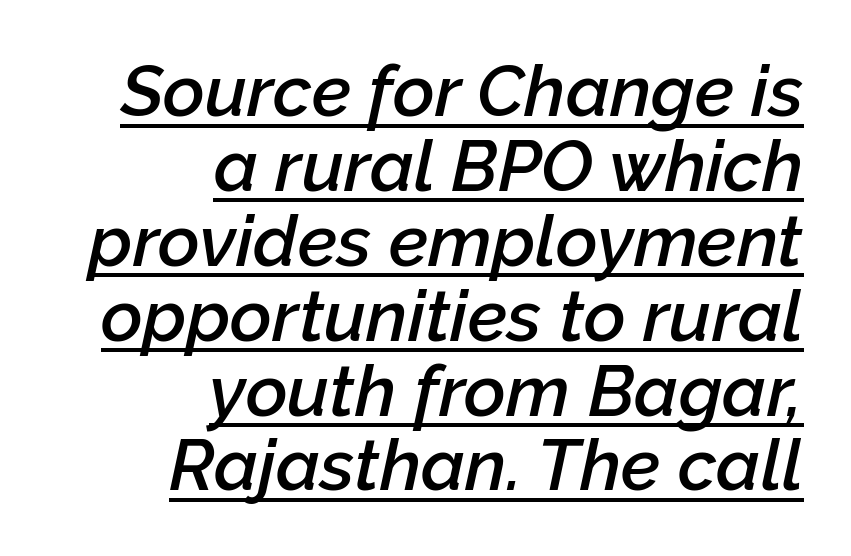
The image shows 72 px semibold type, italic (leaning right); set right-aligned, tight line spacing (1.04x), normal letter spacing, underlined; low stroke contrast and a medium x-height.
